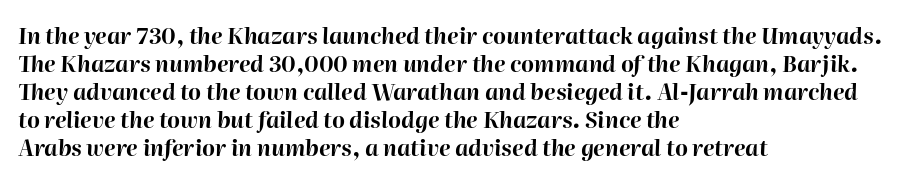
{"italic": "yes", "lean": "right", "slant_degrees": 2, "bold": "yes", "underline": "no", "align": "left", "line_spacing": "normal", "line_spacing_ratio": 1.27, "letter_spacing": "normal", "letter_spacing_em": 0.0, "glyph_px": 22}
